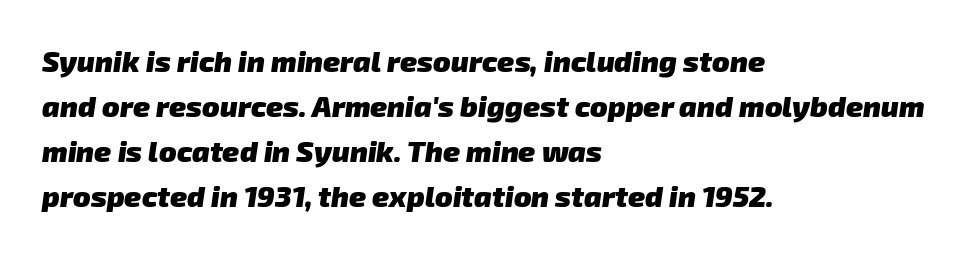
The image shows 29 px heavy sans-serif type; set left-aligned, normal line spacing (1.55x), normal letter spacing, not underlined; low stroke contrast and a medium x-height.
